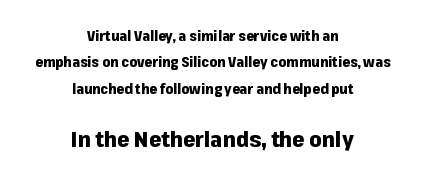
You could call the tracking neutral — neither tight nor loose. Posture: upright roman. A clean baseline with only descenders dipping below it. Visually the block forms a symmetrical silhouette, jagged on both flanks.
